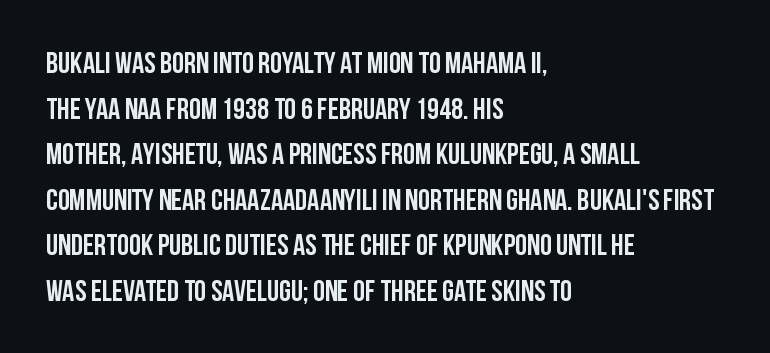
{"serif": "no", "italic": "no", "bold": "yes", "weight": "semibold", "width": "condensed", "stroke_contrast": "low", "x_height": "large", "monospaced": "no", "underline": "no", "align": "left", "line_spacing": "normal", "line_spacing_ratio": 1.52, "letter_spacing": "normal", "letter_spacing_em": 0.0, "glyph_px": 30}
